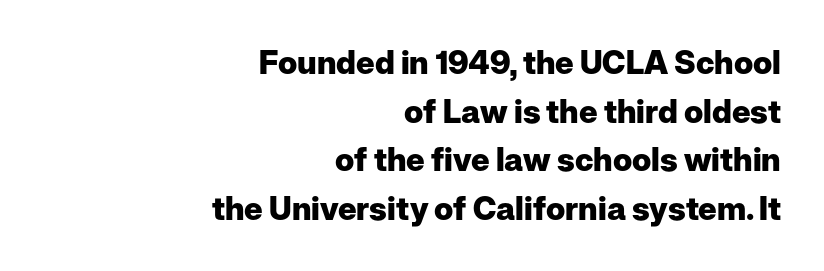
{"serif": "no", "italic": "no", "bold": "yes", "weight": "heavy", "width": "normal", "stroke_contrast": "low", "x_height": "medium", "monospaced": "no", "underline": "no", "align": "right", "line_spacing": "normal", "line_spacing_ratio": 1.52, "letter_spacing": "normal", "letter_spacing_em": 0.0, "glyph_px": 32}
